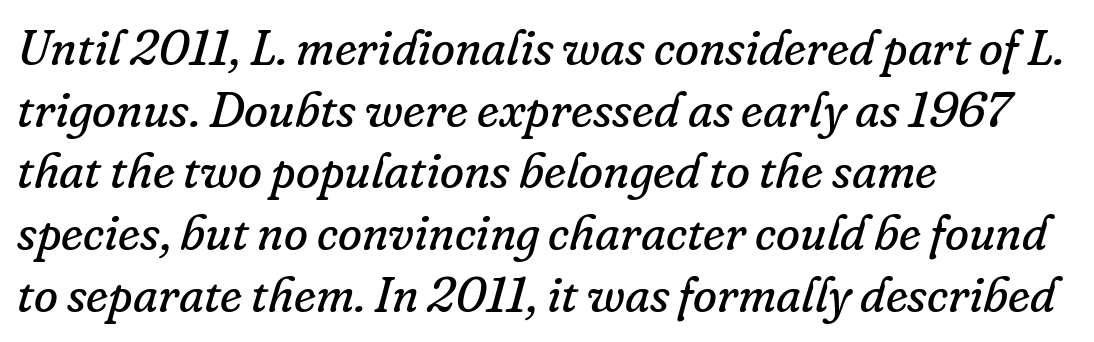
The image shows 49 px regular-weight serif type, italic (leaning right); set left-aligned, normal line spacing (1.26x), normal letter spacing, not underlined; low stroke contrast and a small x-height.
